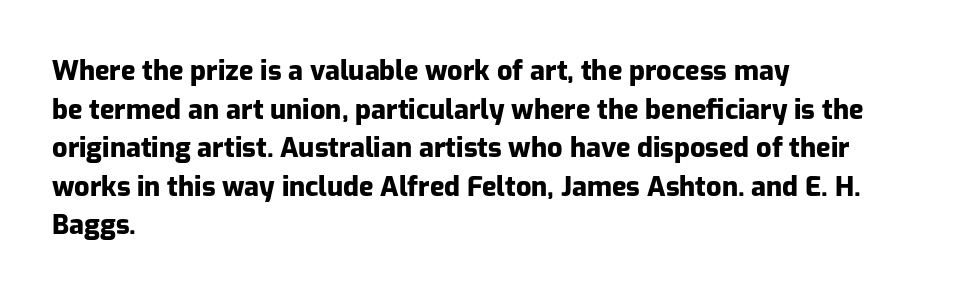
The glyphs are unaccompanied by any horizontal stroke below them. Alignment: flush left. Its strokes are broad and dark, the hallmark of bold type. Designer's note — italics off, roman on.
